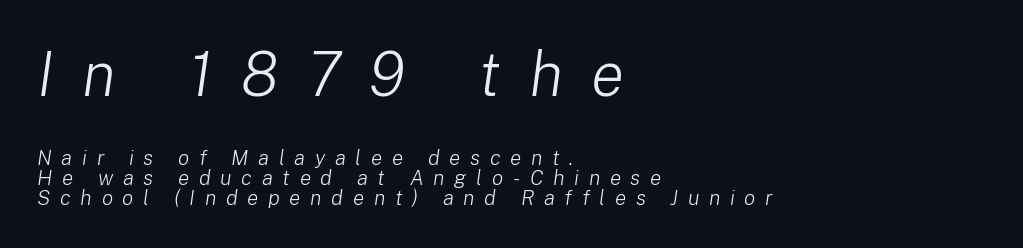
The image shows 62 px light type, italic (leaning right); set left-aligned, tight line spacing (0.95x), unusually wide letter spacing (+0.46 em), not underlined; the first (top) block is 2.95x larger; low stroke contrast and a medium x-height.
